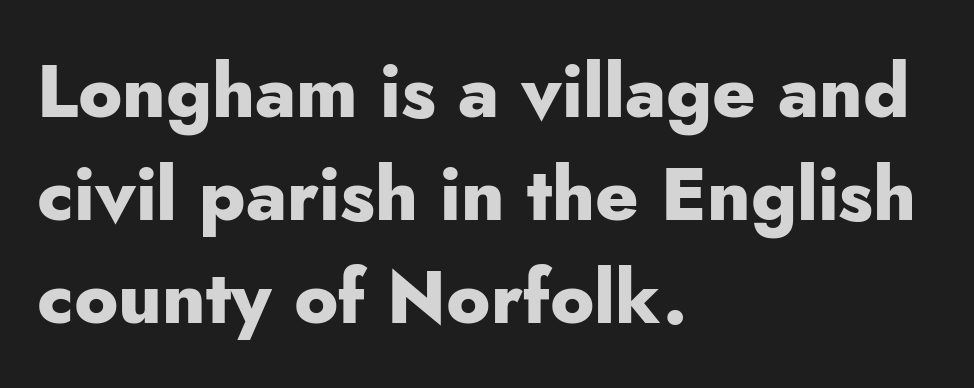
How would I describe the line gaps? Plain and ordinary. This sample uses a sans-serif face. The rendering uses a bold face; every stroke is thick and dark. Letter spacing: default.
